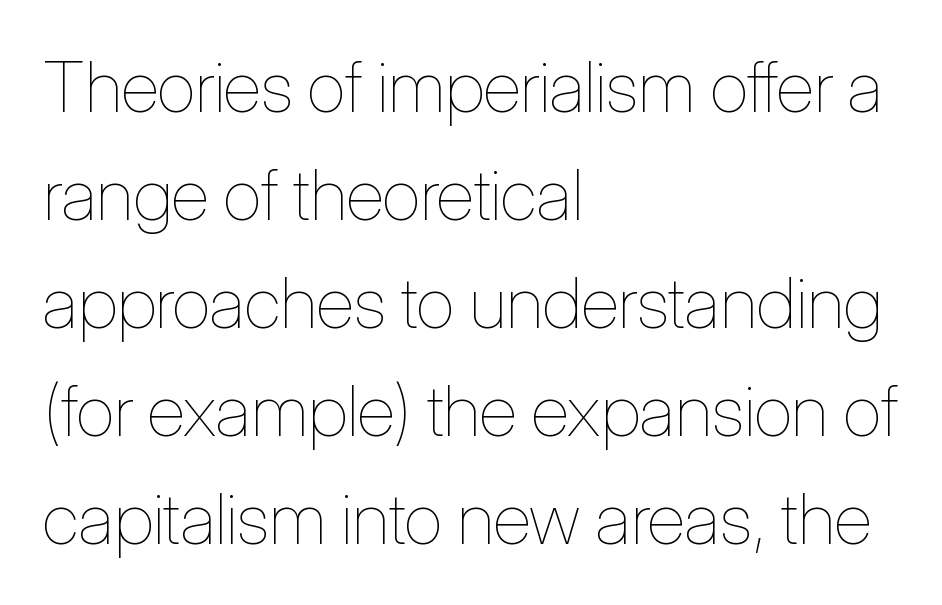
The letters advance in unequal steps, a hallmark of proportional type. Quick note: interline space is typical. A typesetter would mark this as roman, not italic. The gaps between neighbouring characters are ordinary and unremarkable. Short and long lines alike share a common starting point at left. Underlining? Definitely not there.
